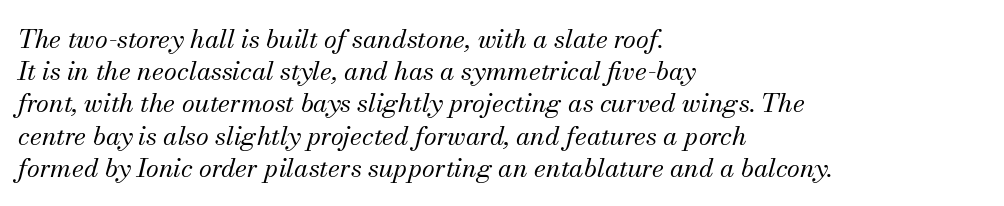
{"italic": "yes", "lean": "right", "slant_degrees": 13, "bold": "no", "underline": "no", "align": "left", "line_spacing_ratio": 1.24, "letter_spacing": "normal", "letter_spacing_em": 0.0, "glyph_px": 26}
